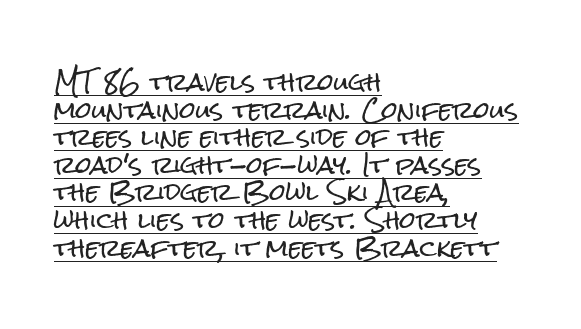
The image shows 23 px text type, upright; set left-aligned, line spacing 1.2x, normal letter spacing, underlined.
